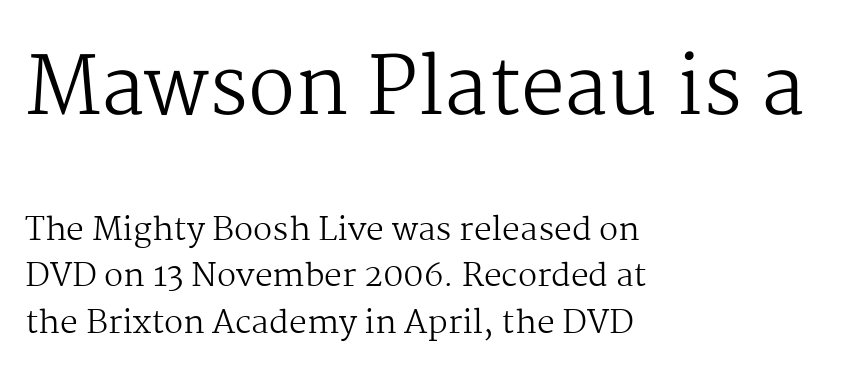
Serifs: yes, visible at the terminals of the letterforms. Underlining? Definitely not there. Caption: upper text group enlarged, lower text group reduced. Do the characters align in a grid? No, the font is proportional.
